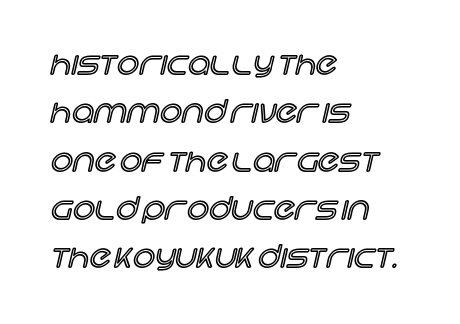
Q: Is the text italic (slanted)? A: Yes.
Q: Is the text underlined? A: No.
Q: How is the paragraph aligned? A: Left-aligned.
Q: Is the spacing between letters normal or unusually wide? A: Normal.
Q: Is the spacing between lines tight, normal or loose? A: Normal.
Q: Width (condensed, normal, or wide)? A: Normal.
Q: x-height? A: Large.
Q: Monospaced? A: No.
